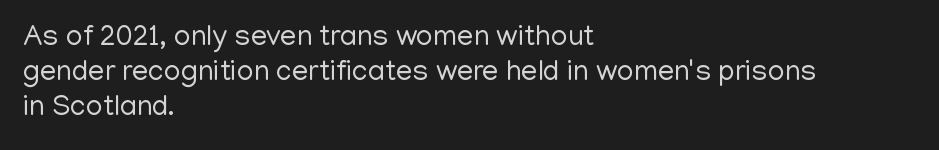
{"serif": "no", "italic": "no", "bold": "no", "weight": "regular", "width": "normal", "stroke_contrast": "low", "x_height": "medium", "monospaced": "no", "underline": "no", "align": "left", "line_spacing_ratio": 1.21, "letter_spacing": "normal", "letter_spacing_em": 0.0, "glyph_px": 29}
